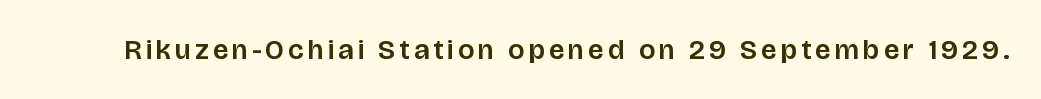
Q: Is the text italic (slanted)? A: No, it is upright.
Q: Is the typeface a serif or a sans-serif typeface? A: Sans-serif.
Q: Is the text underlined? A: No.
Q: Width (condensed, normal, or wide)? A: Normal.
Q: Stroke contrast? A: Low.
Q: x-height? A: Large.
Q: Monospaced? A: No.
